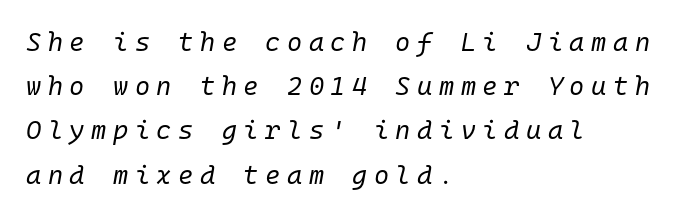
Style check: oblique. Layout note: lines flush left. The typeface has the unassuming heft of standard copy or less. Type without underlining. The line-height multiplier appears to be the usual default. There is plenty of visible air inserted between adjacent glyphs.
